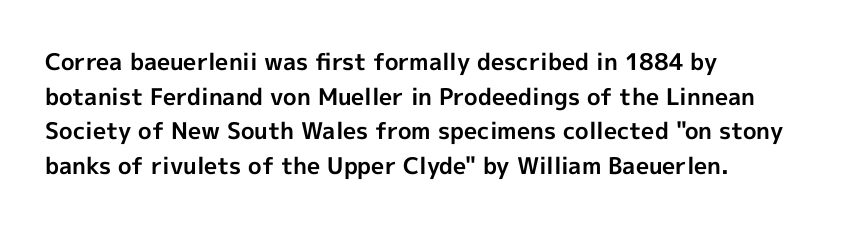
The image shows 23 px bold type, upright; set left-aligned, normal line spacing (1.51x), normal letter spacing, not underlined.
